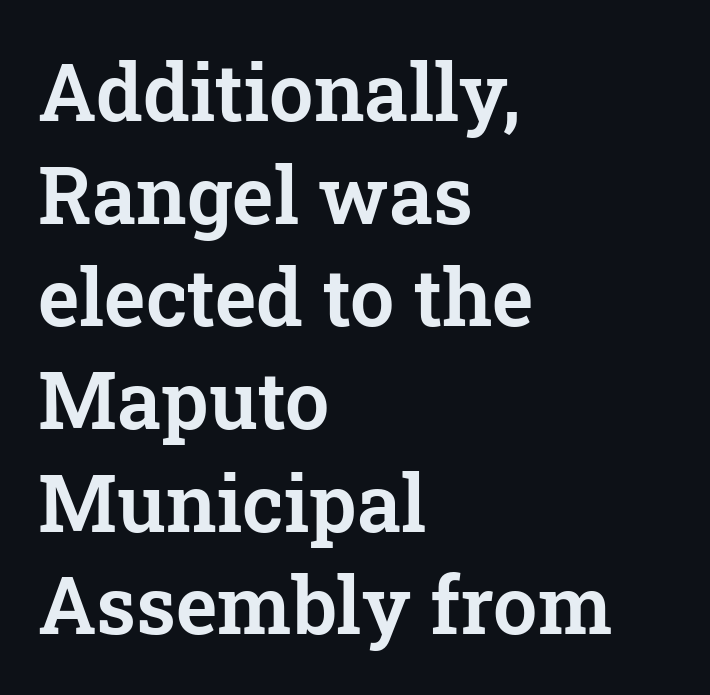
Anything drawn beneath the words? Only blank space. Normally led — the rows are evenly, conventionally spaced. This sample has the flowing, uneven cadence of proportional lettering. Rendered with straight, roman letterforms.
